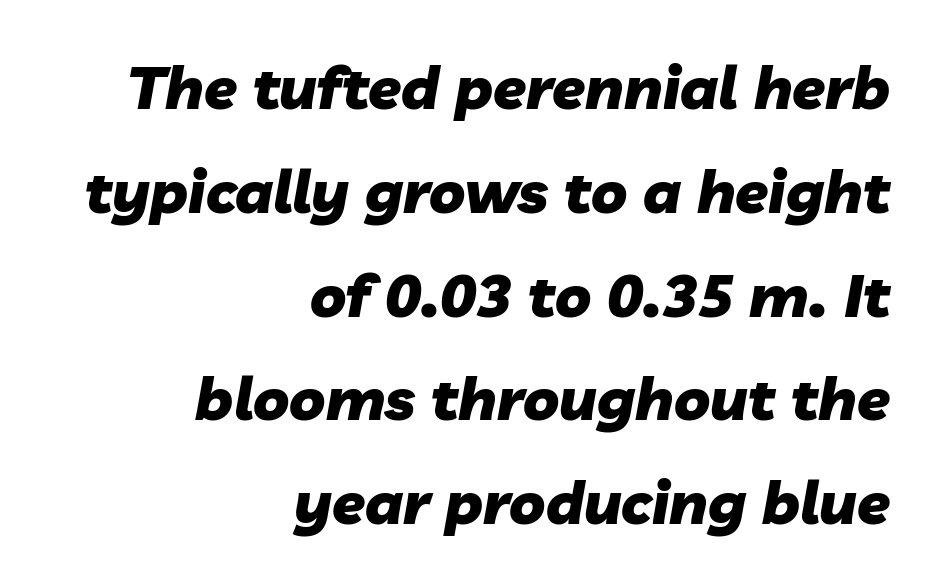
Q: Is the text bold? A: Yes.
Q: Is the text italic (slanted)? A: Yes, it leans right by about 10 degrees.
Q: Is the text underlined? A: No.
Q: How is the paragraph aligned? A: Right-aligned.
Q: Is the spacing between letters normal or unusually wide? A: Normal.
Q: Width (condensed, normal, or wide)? A: Normal.
Q: Stroke contrast? A: Low.
Q: x-height? A: Medium.
Q: Monospaced? A: No.
